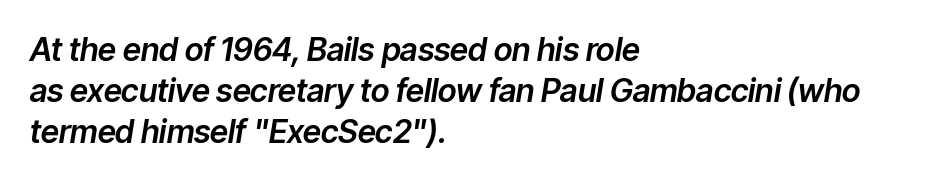
{"italic": "yes", "lean": "right", "slant_degrees": 9, "width": "normal", "stroke_contrast": "low", "x_height": "medium", "monospaced": "no", "underline": "no", "align": "left", "line_spacing": "normal", "line_spacing_ratio": 1.28, "letter_spacing": "normal", "letter_spacing_em": 0.0, "glyph_px": 32}
